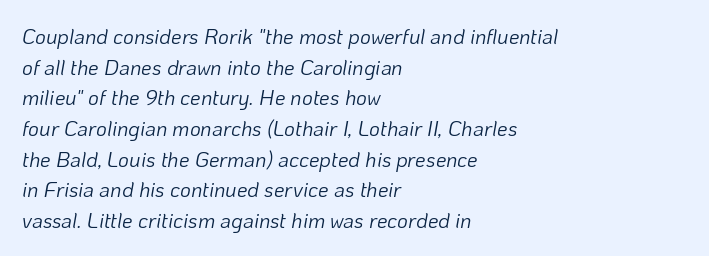
{"italic": "yes", "lean": "right", "slant_degrees": 10, "bold": "no", "underline": "no", "align": "left", "line_spacing": "normal", "line_spacing_ratio": 1.46, "letter_spacing": "normal", "letter_spacing_em": 0.0, "glyph_px": 21}
